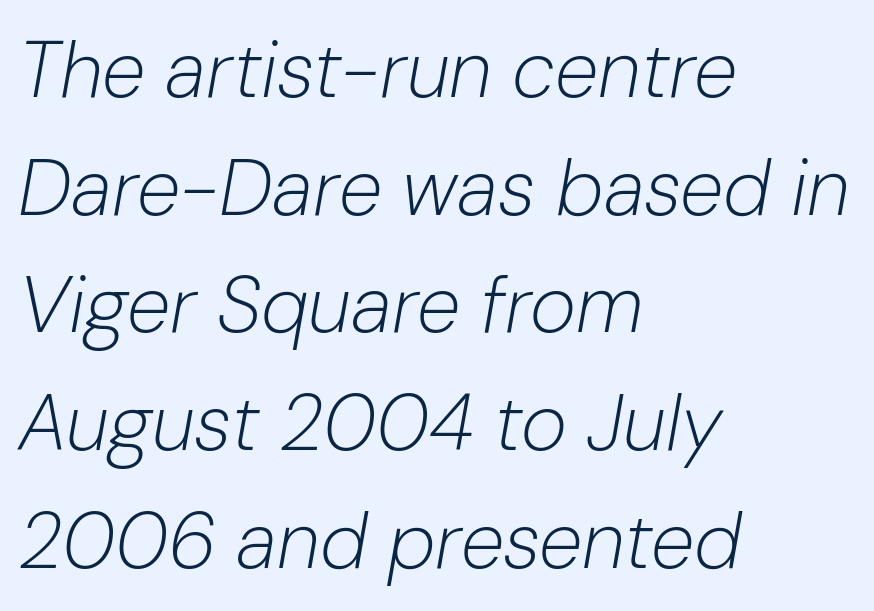
The image shows 79 px light type, italic (leaning right); set left-aligned, normal line spacing (1.49x), normal letter spacing, not underlined; low stroke contrast and a medium x-height.
